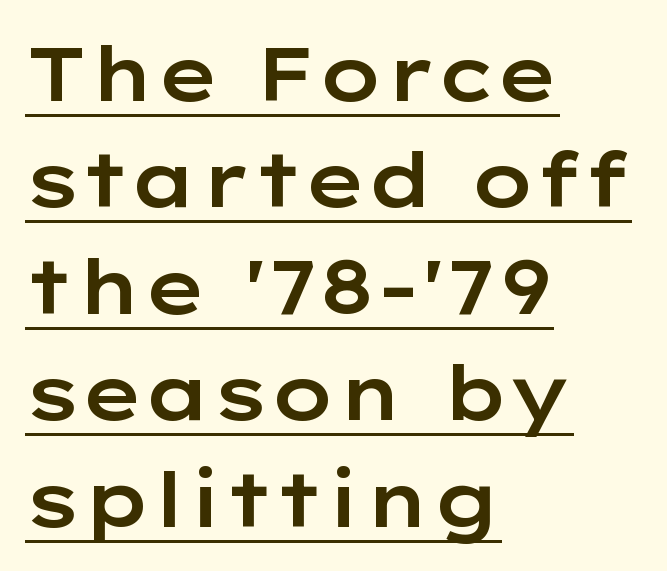
The letters advance in unequal steps, a hallmark of proportional type. This sample uses plain, unmodified letter spacing. This sample carries an underscore along the baseline area. Serif or sans? Sans — the stroke terminals are bare.
